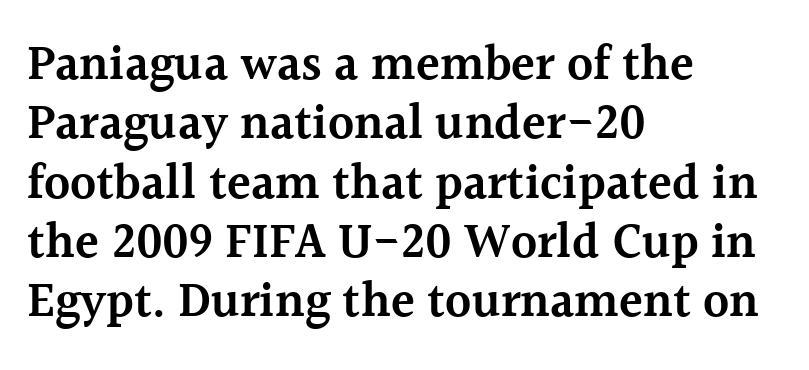
The image shows 49 px semibold serif type, upright; set left-aligned, line spacing 1.21x, normal letter spacing, not underlined; a medium x-height.
